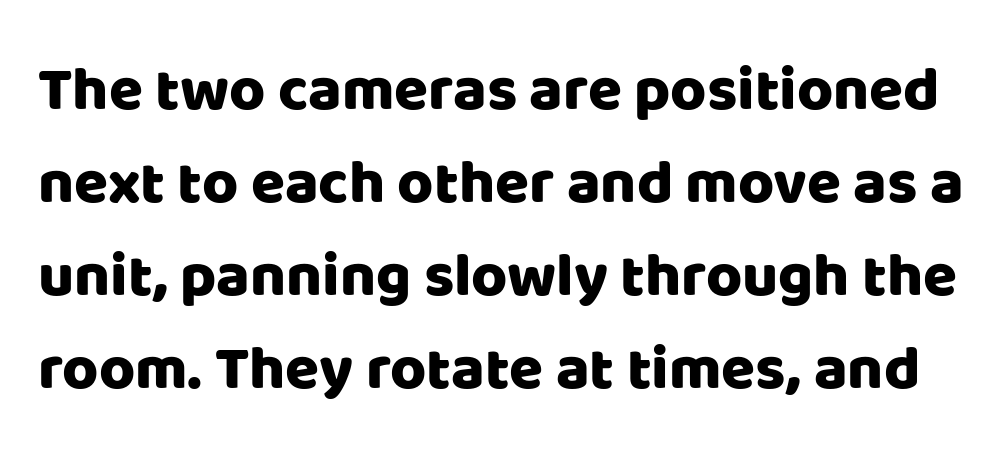
The passage shown is typed in a proportional face where columns would drift. A normal amount of white space separates one row of letters from the next. Here the glyphs are tracked normally, forming tight word shapes. Serif or sans? Sans — the stroke terminals are bare. Each row of text sits above clean, open space. Tall strokes in this sample are plumb rather than angled.
